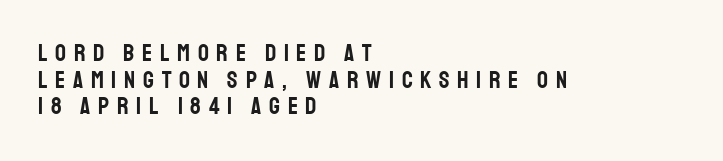
One glance says dense: line gaps are narrower than usual. Glyph-to-glyph distance is far greater than everyday printed text. Nobody drew a line under any word here. Where is the straight margin? On the left. Every character sits straight up, as roman type does.
